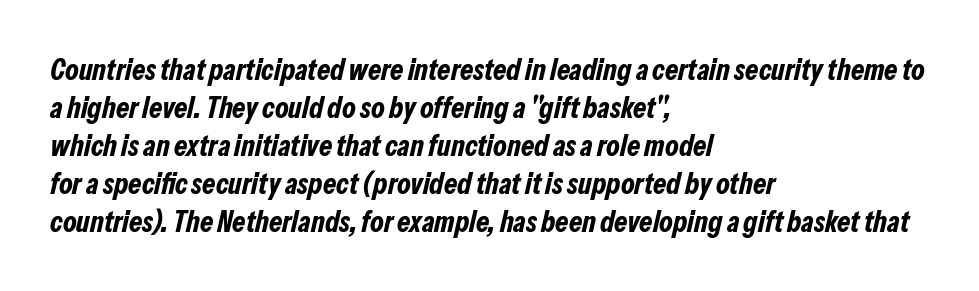
{"italic": "yes", "lean": "right", "slant_degrees": 13, "bold": "yes", "weight": "bold", "width": "condensed", "stroke_contrast": "low", "x_height": "medium", "monospaced": "no", "underline": "no", "align": "left", "line_spacing": "normal", "line_spacing_ratio": 1.27, "letter_spacing": "normal", "letter_spacing_em": 0.0, "glyph_px": 30}
